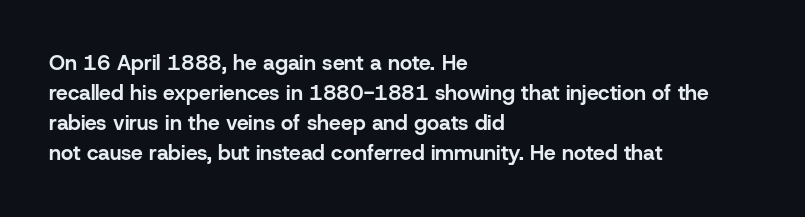
{"italic": "no", "bold": "yes", "underline": "no", "align": "left", "line_spacing": "normal", "line_spacing_ratio": 1.43, "letter_spacing": "normal", "letter_spacing_em": 0.0, "glyph_px": 21}
